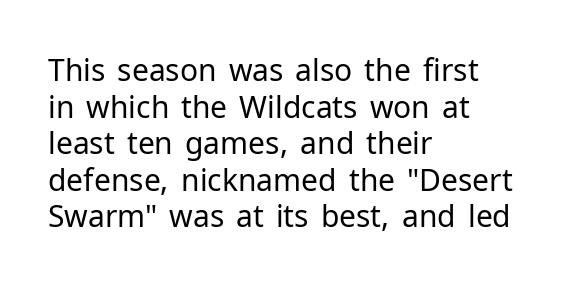
Q: Is the text bold? A: No.
Q: Is the text italic (slanted)? A: No, it is upright.
Q: Is the typeface a serif or a sans-serif typeface? A: Sans-serif.
Q: Is the text underlined? A: No.
Q: How is the paragraph aligned? A: Left-aligned.
Q: Is the spacing between letters normal or unusually wide? A: Normal.
Q: Width (condensed, normal, or wide)? A: Normal.
Q: Stroke contrast? A: Low.
Q: x-height? A: Medium.
Q: Monospaced? A: No.
